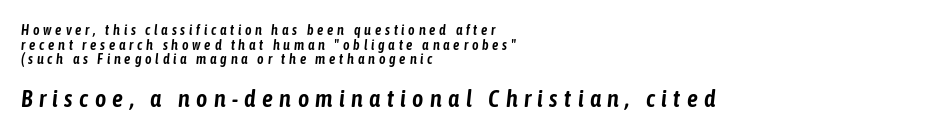
The image shows 24 px text type, italic (leaning right); set left-aligned, tight line spacing (1.05x), unusually wide letter spacing (+0.27 em), not underlined; the second (bottom) block is 1.71x larger.
